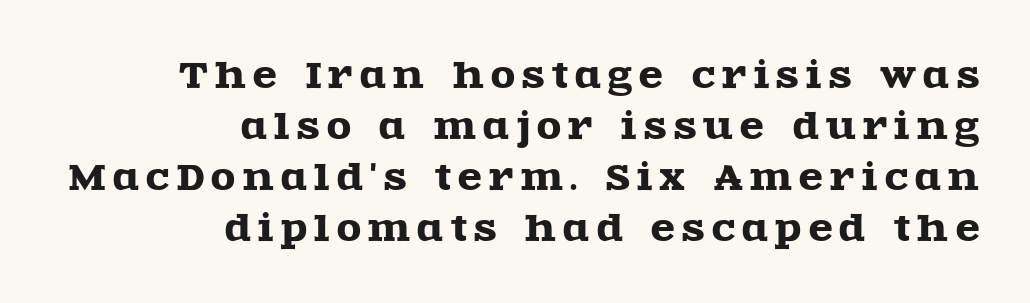
{"serif": "yes", "italic": "no", "width": "wide", "x_height": "large", "monospaced": "no", "underline": "no", "align": "right", "line_spacing": "normal", "line_spacing_ratio": 1.46, "letter_spacing": "wide", "letter_spacing_em": 0.21, "glyph_px": 35}
